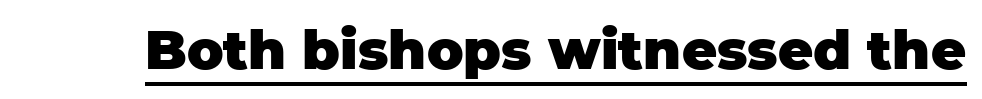
{"serif": "no", "italic": "no", "bold": "yes", "weight": "heavy", "width": "normal", "stroke_contrast": "low", "x_height": "large", "monospaced": "no", "underline": "yes", "letter_spacing": "normal", "letter_spacing_em": 0.0, "glyph_px": 54}
